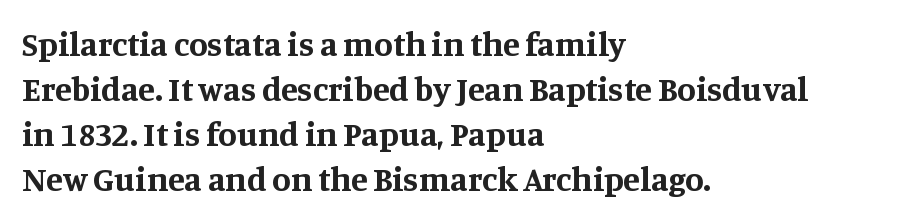
{"serif": "yes", "italic": "no", "bold": "yes", "weight": "bold", "width": "normal", "stroke_contrast": "medium", "x_height": "large", "monospaced": "no", "underline": "no", "align": "left", "line_spacing": "normal", "line_spacing_ratio": 1.32, "letter_spacing": "normal", "letter_spacing_em": 0.0, "glyph_px": 34}
